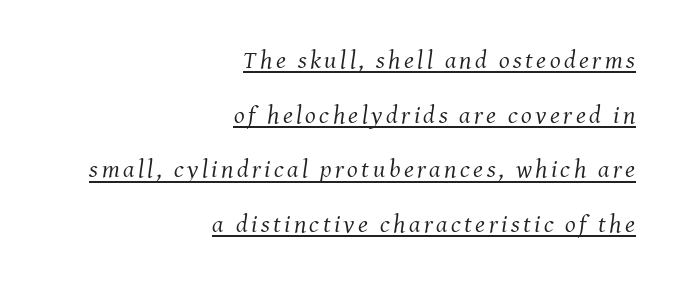
Q: Is the text bold? A: No.
Q: Is the text italic (slanted)? A: Yes, it leans right by about 8 degrees.
Q: Is the text underlined? A: Yes.
Q: How is the paragraph aligned? A: Right-aligned.
Q: Is the spacing between lines tight, normal or loose? A: Loose.
